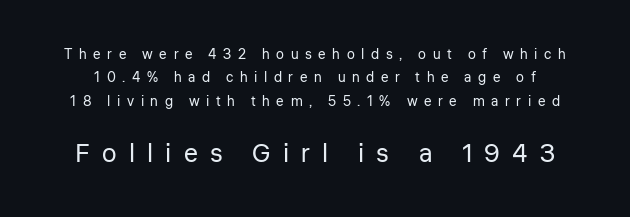
Q: Is the text bold? A: No.
Q: Is the text italic (slanted)? A: No, it is upright.
Q: Is the text underlined? A: No.
Q: Is the spacing between letters normal or unusually wide? A: Unusually wide.
Q: Is the spacing between lines tight, normal or loose? A: Normal.
Q: Which block of text is set in a larger size, the first (top) or the second (bottom)? A: The second (bottom) one.
